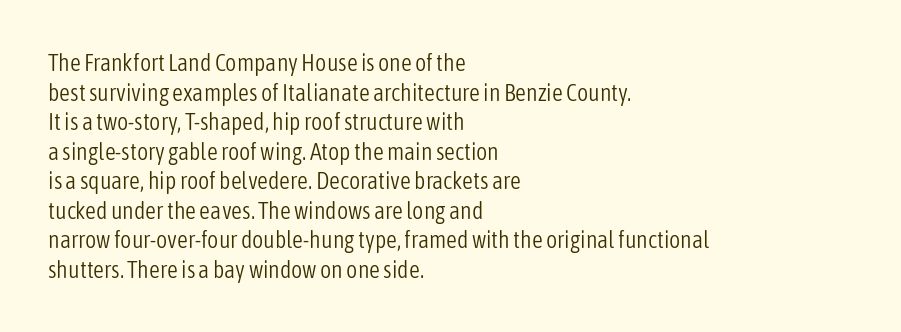
Words appear dense and cohesive because spacing is normal. Stem width sits at or under what a default text font uses. Honestly, there is no underline to notice here at all. The lettering stays uniformly vertical, giving the passage a roman look.
